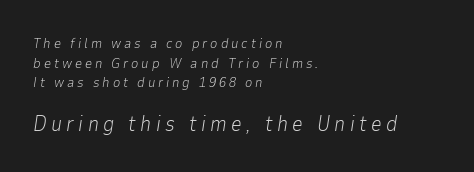
Descenders hang freely into open space. Larger block? The one below; the one above is distinctly smaller. The whole block is typeset with a tilt. Vertical stems look standard width or narrower in stroke. This sample keeps an unexceptional amount of space between lines.
